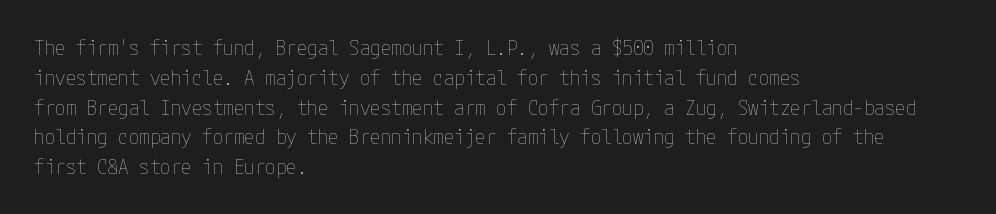
The image shows 21 px text type, upright; set left-aligned, normal line spacing (1.42x), normal letter spacing, not underlined.
